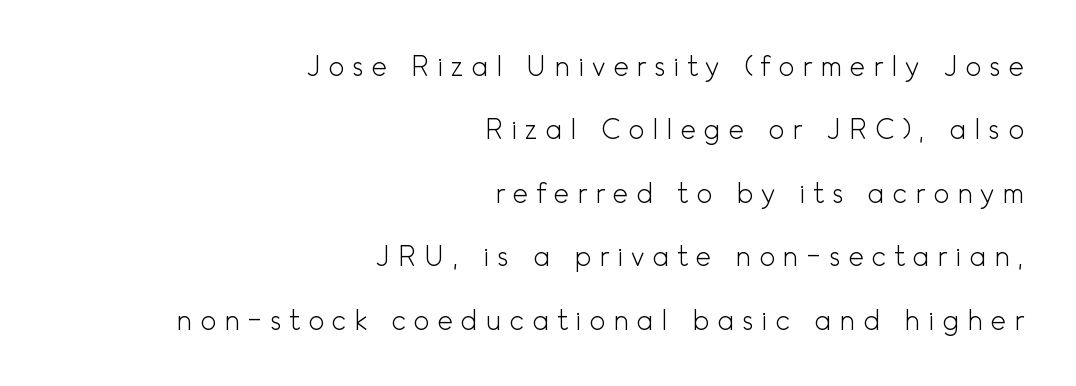
The image shows 27 px text type, upright; set right-aligned, loose line spacing (2.35x), unusually wide letter spacing (+0.28 em), not underlined.
